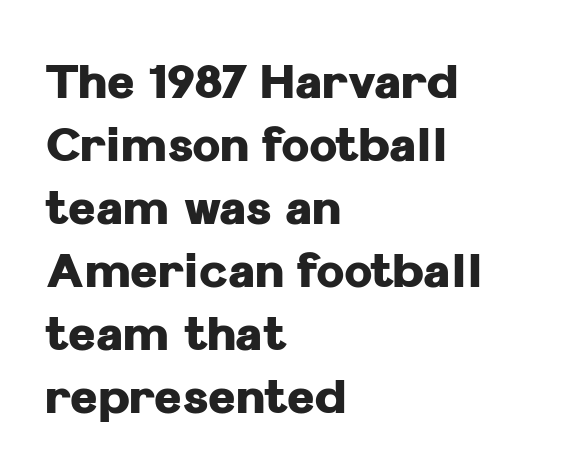
Q: Is the text bold? A: Yes.
Q: Is the text italic (slanted)? A: No, it is upright.
Q: Is the typeface a serif or a sans-serif typeface? A: Sans-serif.
Q: Is the text underlined? A: No.
Q: How is the paragraph aligned? A: Left-aligned.
Q: Is the spacing between letters normal or unusually wide? A: Normal.
Q: Is the spacing between lines tight, normal or loose? A: Normal.
Q: Width (condensed, normal, or wide)? A: Normal.
Q: Stroke contrast? A: Low.
Q: x-height? A: Medium.
Q: Monospaced? A: No.
